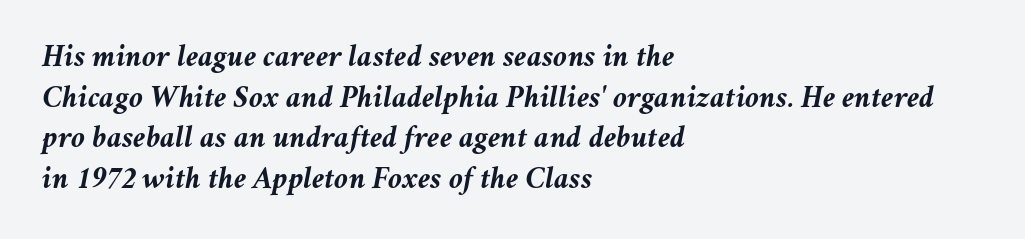
How would I describe the line gaps? Plain and ordinary. In terms of weight, the rendering is a true, heavy bold. Slanted lettering throughout. The specimen omits any rule beneath the text block's lines.
